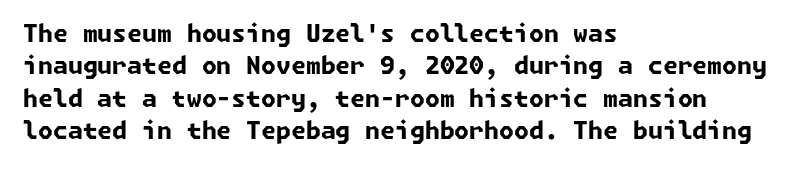
Q: Is the text bold? A: Yes.
Q: Is the text underlined? A: No.
Q: How is the paragraph aligned? A: Left-aligned.
Q: Is the spacing between letters normal or unusually wide? A: Normal.
Q: Is the spacing between lines tight, normal or loose? A: Normal.
